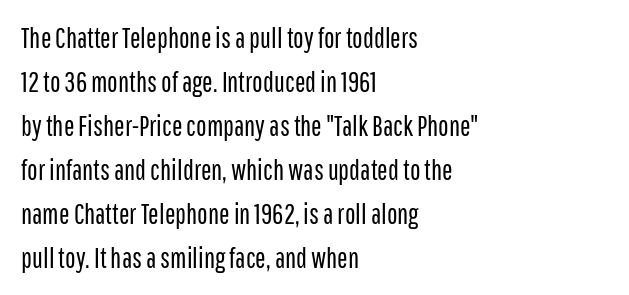
{"serif": "no", "italic": "no", "bold": "no", "weight": "regular", "width": "condensed", "stroke_contrast": "low", "x_height": "medium", "monospaced": "no", "underline": "no", "align": "left", "line_spacing": "normal", "line_spacing_ratio": 1.57, "letter_spacing": "normal", "letter_spacing_em": 0.0, "glyph_px": 28}
